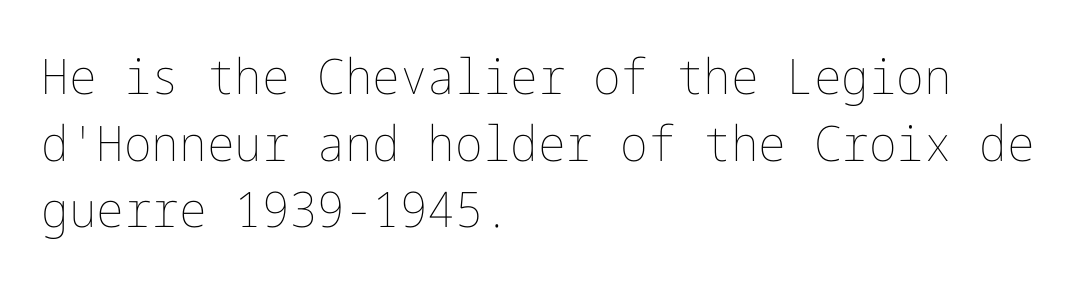
The compositor pushed each line to the left boundary. Descenders hang freely into open space. Horizontal bands of white between lines are of average thickness. Weight class: somewhere from thin through regular. Tall strokes in this sample are plumb rather than angled. Tracking value appears to be zero — textbook default spacing.
